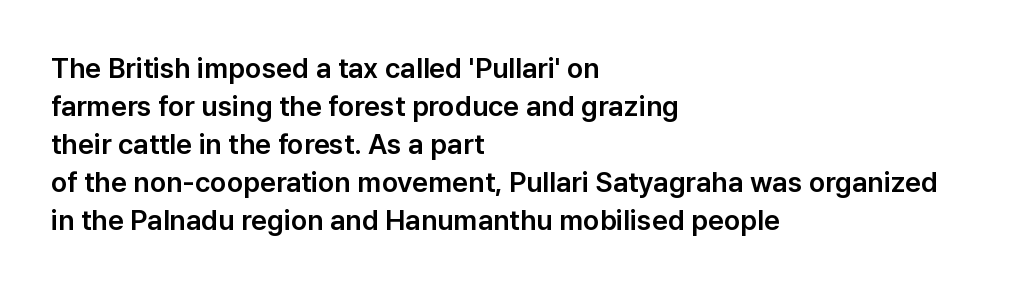
The image shows 28 px sans-serif type, upright; set left-aligned, normal line spacing (1.36x), normal letter spacing, not underlined; low stroke contrast and a medium x-height.
